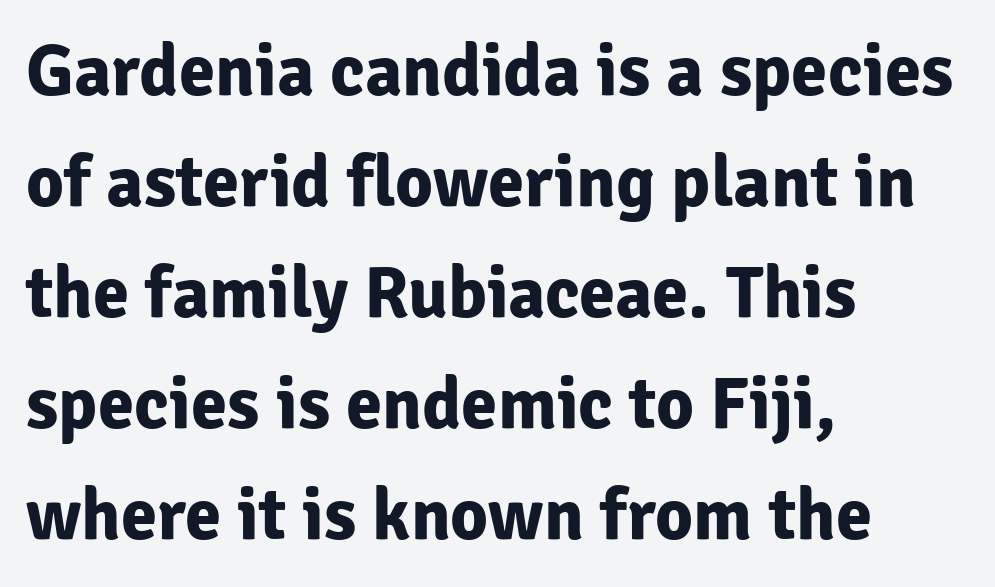
Q: Is the text bold? A: Yes.
Q: Is the text italic (slanted)? A: No, it is upright.
Q: Is the typeface a serif or a sans-serif typeface? A: Sans-serif.
Q: Is the text underlined? A: No.
Q: How is the paragraph aligned? A: Left-aligned.
Q: Is the spacing between letters normal or unusually wide? A: Normal.
Q: Is the spacing between lines tight, normal or loose? A: Normal.
Q: Width (condensed, normal, or wide)? A: Normal.
Q: Stroke contrast? A: Low.
Q: x-height? A: Medium.
Q: Monospaced? A: No.
